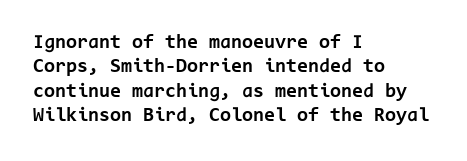
{"italic": "no", "bold": "yes", "underline": "no", "align": "left", "line_spacing_ratio": 1.22, "letter_spacing": "normal", "letter_spacing_em": 0.0, "glyph_px": 20}
